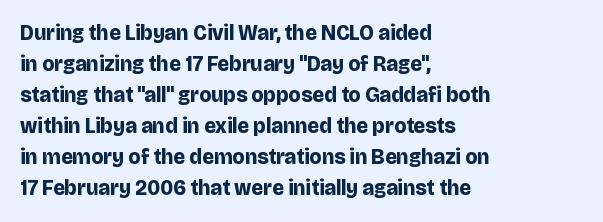
The image shows 21 px bold type, upright; set left-aligned, normal line spacing (1.48x), normal letter spacing, not underlined.
